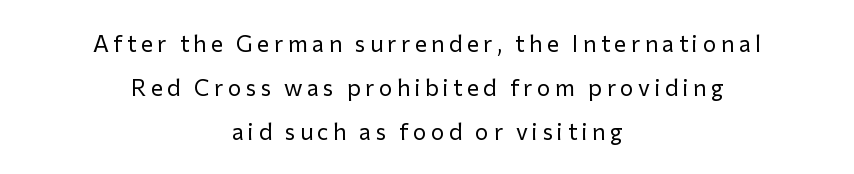
The image shows 23 px text type, upright; set centered, loose line spacing (1.92x), not underlined.
